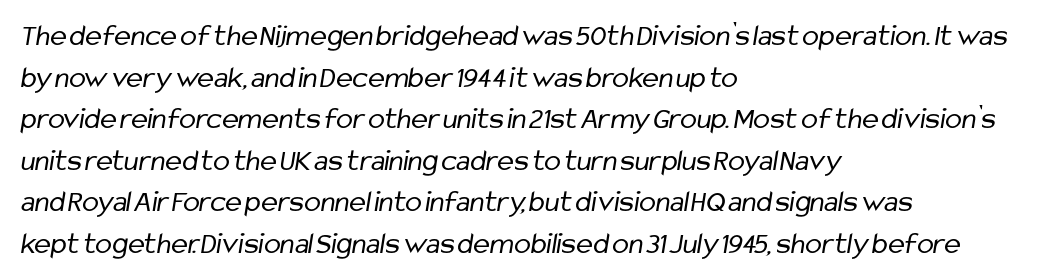
This block has exactly the height ordinary leading produces. The letters advance in unequal steps, a hallmark of proportional type. The specimen omits any rule beneath the text block's lines. Tracking here is standard; glyphs follow each other at the usual distance. The passage is arranged the way most books set body copy — flush left. Serifs: no, the terminals of the letterforms are clean.
